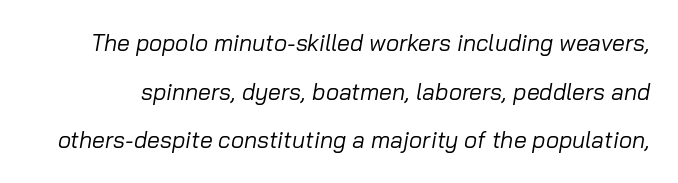
Q: Is the text bold? A: No.
Q: Is the text italic (slanted)? A: Yes, it leans right by about 10 degrees.
Q: Is the text underlined? A: No.
Q: Is the spacing between letters normal or unusually wide? A: Normal.
Q: Is the spacing between lines tight, normal or loose? A: Loose.
